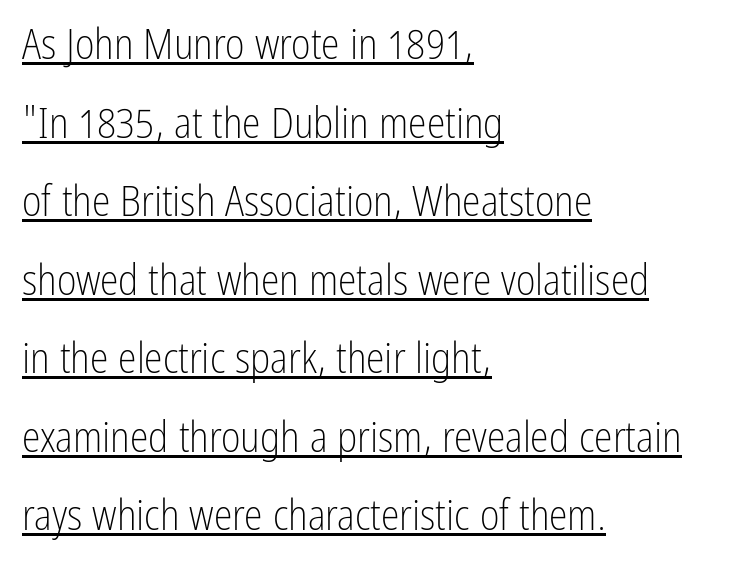
The image shows 42 px light, condensed sans-serif type, upright; set left-aligned, line spacing 1.87x, normal letter spacing, underlined; low stroke contrast and a medium x-height.
